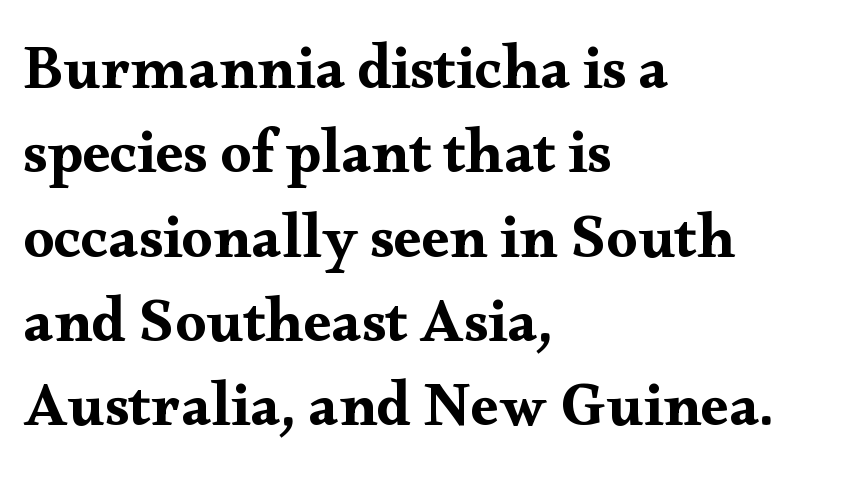
The image shows 62 px wide serif type, upright; set left-aligned, normal line spacing (1.36x), normal letter spacing, not underlined; medium stroke contrast and a small x-height.
